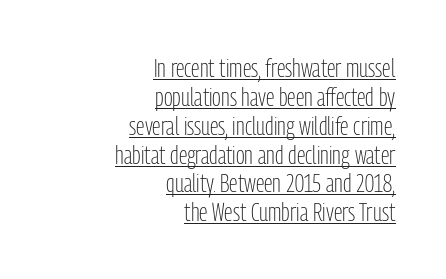
Q: Is the text bold? A: No.
Q: Is the text italic (slanted)? A: No, it is upright.
Q: Is the text underlined? A: Yes.
Q: How is the paragraph aligned? A: Right-aligned.
Q: Is the spacing between letters normal or unusually wide? A: Normal.
Q: Is the spacing between lines tight, normal or loose? A: Tight.
